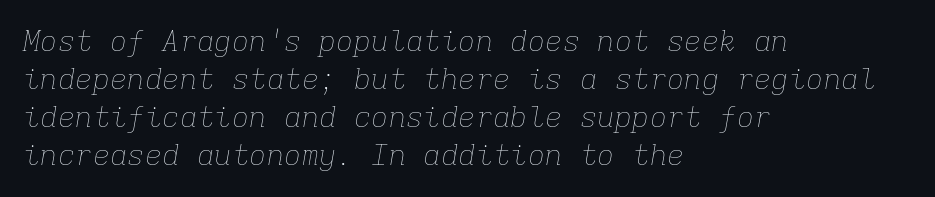
Q: Is the text bold? A: No.
Q: Is the text italic (slanted)? A: Yes, it leans right by about 9 degrees.
Q: Is the text underlined? A: No.
Q: How is the paragraph aligned? A: Left-aligned.
Q: Is the spacing between letters normal or unusually wide? A: Normal.
Q: Is the spacing between lines tight, normal or loose? A: Normal.
Q: Width (condensed, normal, or wide)? A: Normal.
Q: Stroke contrast? A: Low.
Q: x-height? A: Medium.
Q: Monospaced? A: Yes.
